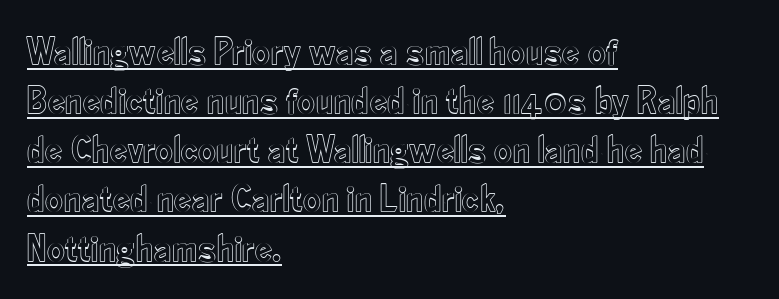
{"italic": "no", "width": "condensed", "x_height": "small", "monospaced": "no", "underline": "yes", "align": "left", "line_spacing": "normal", "line_spacing_ratio": 1.26, "letter_spacing": "normal", "letter_spacing_em": 0.0, "glyph_px": 39}
